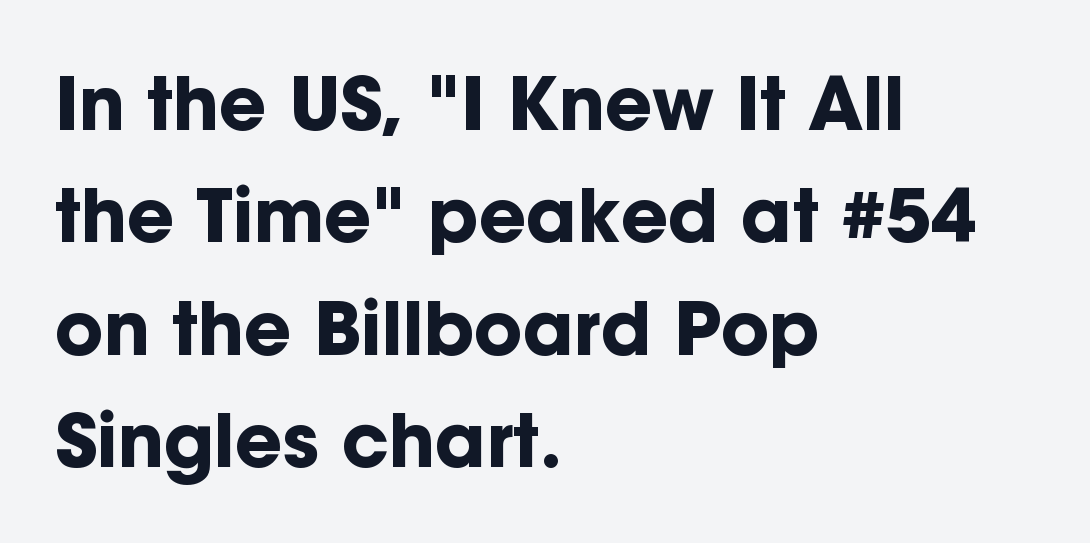
The image shows 73 px bold sans-serif type, upright; set left-aligned, normal line spacing (1.54x), normal letter spacing, not underlined; low stroke contrast and a medium x-height.
